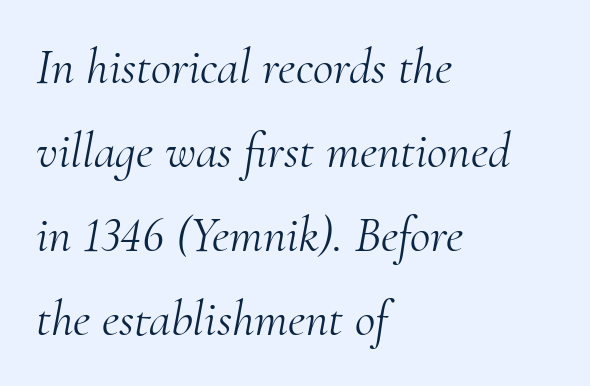
Q: Is the text bold? A: No.
Q: Is the text italic (slanted)? A: Yes, it leans right by about 10 degrees.
Q: Is the typeface a serif or a sans-serif typeface? A: Serif.
Q: Is the text underlined? A: No.
Q: How is the paragraph aligned? A: Left-aligned.
Q: Is the spacing between letters normal or unusually wide? A: Normal.
Q: Is the spacing between lines tight, normal or loose? A: Normal.
Q: Width (condensed, normal, or wide)? A: Normal.
Q: Stroke contrast? A: Medium.
Q: x-height? A: Small.
Q: Monospaced? A: No.
